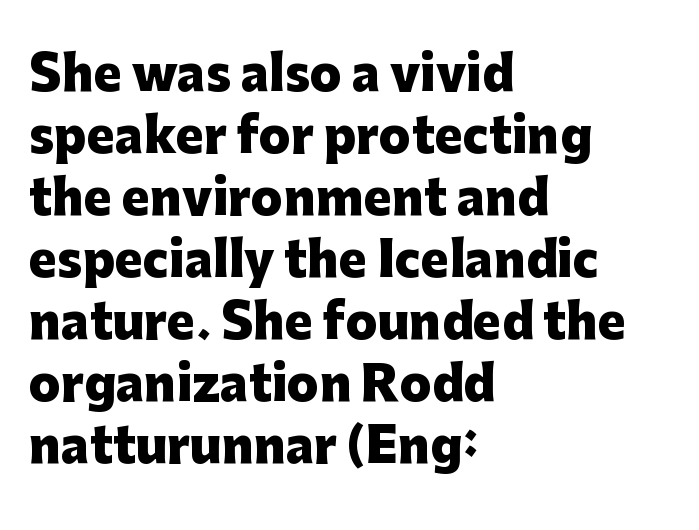
Q: Is the text bold? A: Yes.
Q: Is the text italic (slanted)? A: No, it is upright.
Q: Is the typeface a serif or a sans-serif typeface? A: Sans-serif.
Q: Is the text underlined? A: No.
Q: How is the paragraph aligned? A: Left-aligned.
Q: Is the spacing between letters normal or unusually wide? A: Normal.
Q: Is the spacing between lines tight, normal or loose? A: Normal.
Q: Width (condensed, normal, or wide)? A: Normal.
Q: Stroke contrast? A: Low.
Q: x-height? A: Medium.
Q: Monospaced? A: No.
